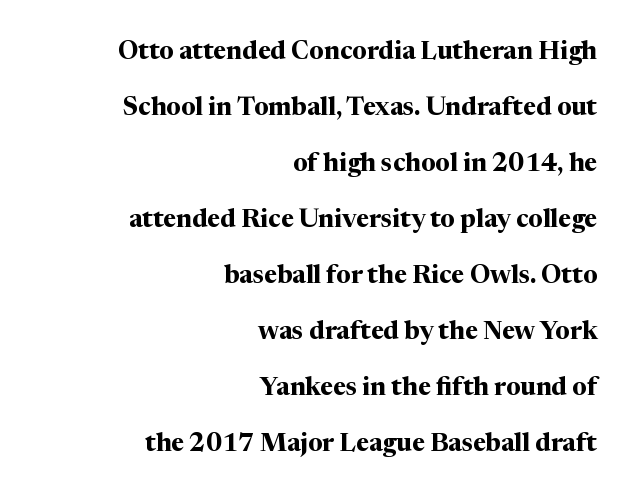
Letter spacing: default. Every letter is thick-stroked: bold, no question. Students, observe: this is what heavily led, spacious text looks like. A bare baseline throughout the passage.
